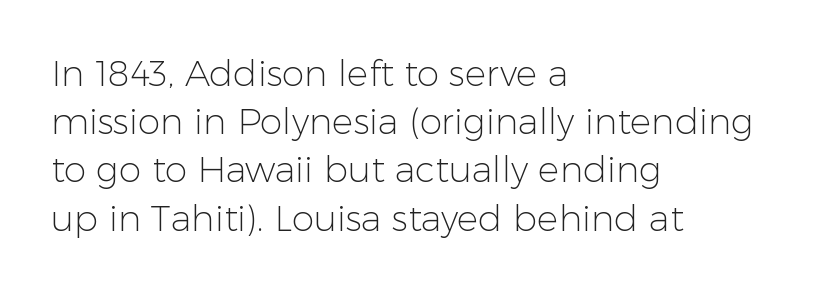
This is not heavy type; no bold has been used. No extra tracking has been applied to these lines. If you measured baseline to baseline, you'd find a middling distance. Does the lettering tilt? It doesn't — this is upright.
